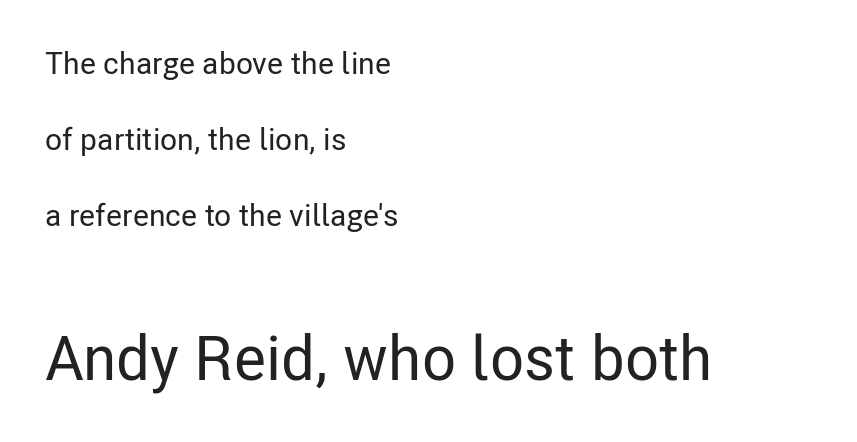
Notice how the stems are strictly vertical — no italics here. The specimen omits any rule beneath the text block's lines. Where is the straight margin? On the left. This block would shrink considerably if given ordinary leading; it's expanded now.
